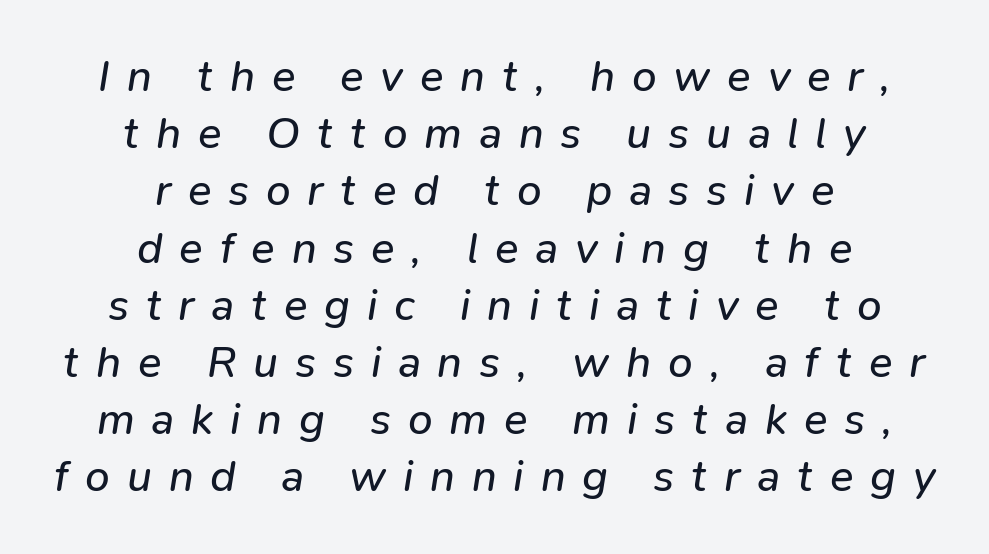
Q: Is the text bold? A: No.
Q: Is the text italic (slanted)? A: Yes, it leans right by about 9 degrees.
Q: Is the text underlined? A: No.
Q: How is the paragraph aligned? A: Centered.
Q: Is the spacing between letters normal or unusually wide? A: Unusually wide.
Q: Is the spacing between lines tight, normal or loose? A: Normal.
Q: Width (condensed, normal, or wide)? A: Normal.
Q: Stroke contrast? A: Low.
Q: x-height? A: Medium.
Q: Monospaced? A: No.
